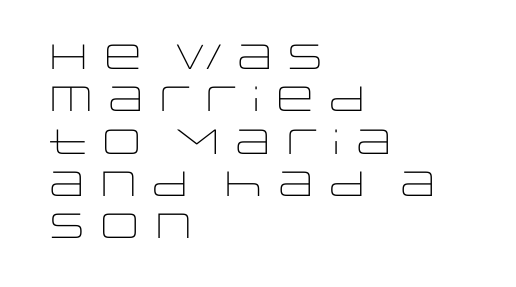
The image shows 35 px light, wide sans-serif type, upright; set left-aligned, line spacing 1.21x, normal letter spacing, not underlined; low stroke contrast and a large x-height.
